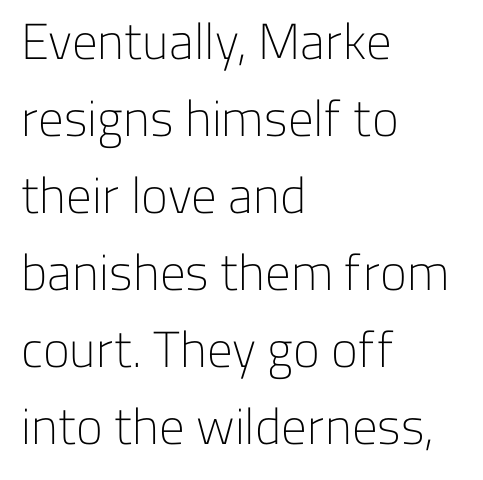
The image shows 51 px light sans-serif type, upright; set left-aligned, normal line spacing (1.51x), normal letter spacing, not underlined; low stroke contrast and a medium x-height.
